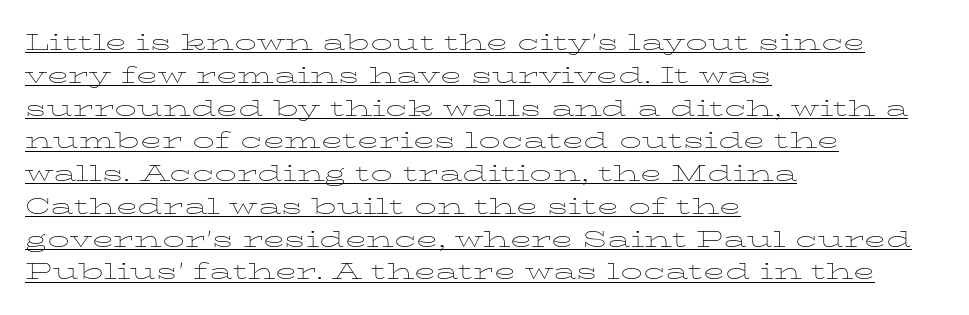
The image shows 22 px text type, upright; set left-aligned, normal line spacing (1.49x), normal letter spacing, underlined.
